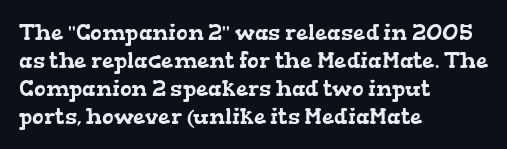
Q: Is the text underlined? A: No.
Q: How is the paragraph aligned? A: Left-aligned.
Q: Is the spacing between letters normal or unusually wide? A: Normal.
Q: Is the spacing between lines tight, normal or loose? A: Normal.
